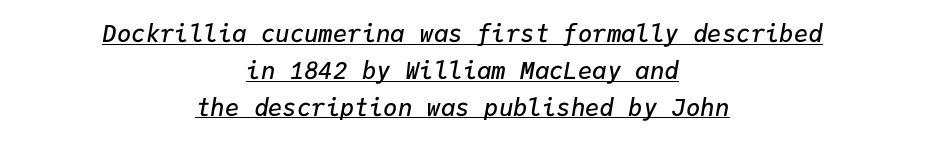
The image shows 24 px text type, italic (leaning right); set centered, normal line spacing (1.54x), normal letter spacing, underlined.
